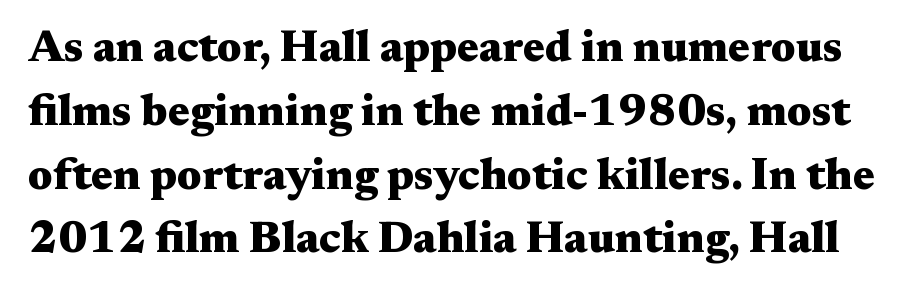
Q: Is the text bold? A: Yes.
Q: Is the text italic (slanted)? A: No, it is upright.
Q: Is the typeface a serif or a sans-serif typeface? A: Serif.
Q: Is the text underlined? A: No.
Q: Is the spacing between letters normal or unusually wide? A: Normal.
Q: Is the spacing between lines tight, normal or loose? A: Normal.
Q: Width (condensed, normal, or wide)? A: Wide.
Q: Stroke contrast? A: Medium.
Q: x-height? A: Medium.
Q: Monospaced? A: No.
